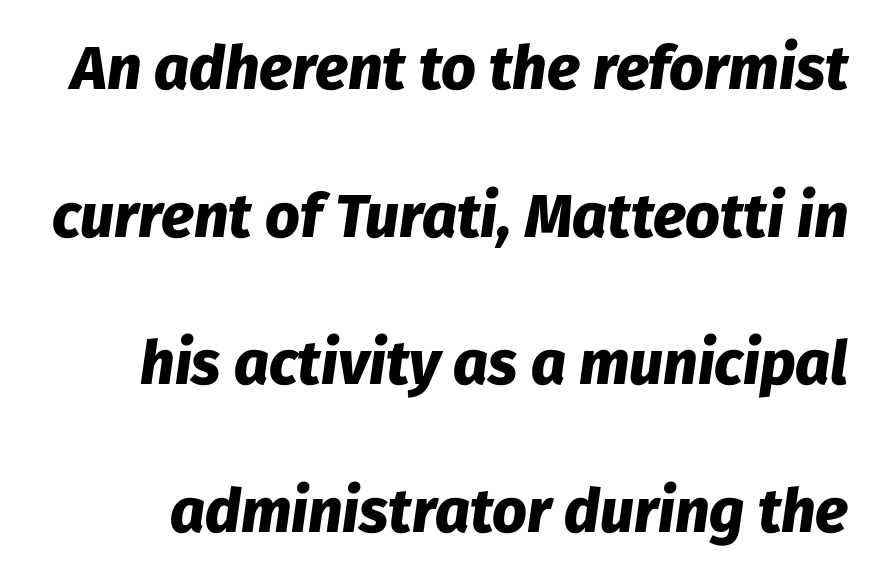
{"italic": "yes", "lean": "right", "slant_degrees": 8, "bold": "yes", "weight": "heavy", "width": "normal", "stroke_contrast": "low", "x_height": "medium", "monospaced": "no", "underline": "no", "line_spacing": "loose", "line_spacing_ratio": 2.42, "letter_spacing": "normal", "letter_spacing_em": 0.0, "glyph_px": 61}
